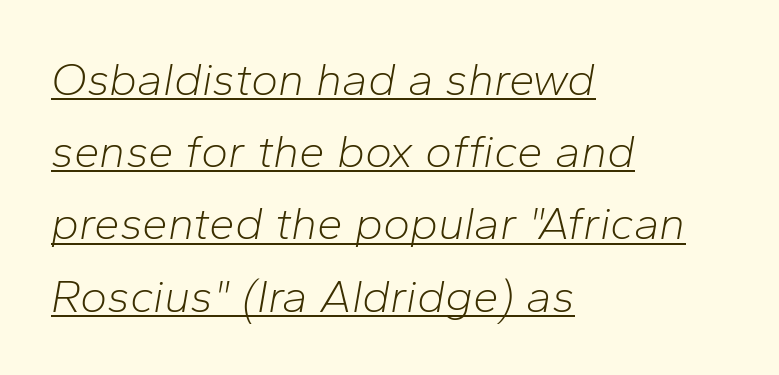
Q: Is the text bold? A: No.
Q: Is the text italic (slanted)? A: Yes, it leans right by about 10 degrees.
Q: Is the text underlined? A: Yes.
Q: How is the paragraph aligned? A: Left-aligned.
Q: Is the spacing between letters normal or unusually wide? A: Normal.
Q: Is the spacing between lines tight, normal or loose? A: Normal.
Q: Width (condensed, normal, or wide)? A: Normal.
Q: Stroke contrast? A: Low.
Q: x-height? A: Medium.
Q: Monospaced? A: No.
